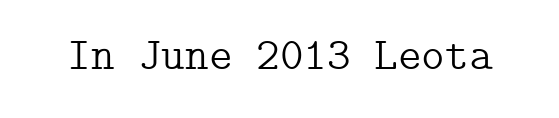
The image shows 45 px light serif type, upright; set normal letter spacing, not underlined; low stroke contrast and a medium x-height.
